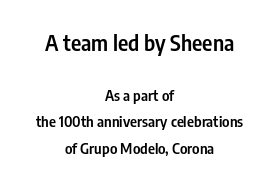
The designer gave the opening block more size than the closing block. Characters remain perfectly vertical along every line. Check under the words: just untouched page. The rendering uses a semibold face; strokes are thickened but not to full bold. Caption: multi-line text, centered on the measure. The gaps between neighbouring characters are ordinary and unremarkable.
